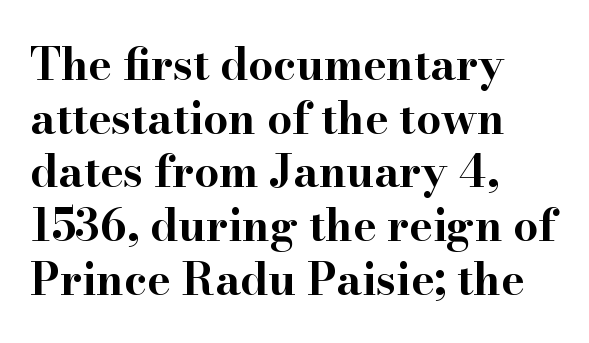
Q: Is the text bold? A: Yes.
Q: Is the text italic (slanted)? A: No, it is upright.
Q: Is the typeface a serif or a sans-serif typeface? A: Serif.
Q: Is the text underlined? A: No.
Q: How is the paragraph aligned? A: Left-aligned.
Q: Is the spacing between letters normal or unusually wide? A: Normal.
Q: Width (condensed, normal, or wide)? A: Wide.
Q: Stroke contrast? A: High.
Q: x-height? A: Small.
Q: Monospaced? A: No.
